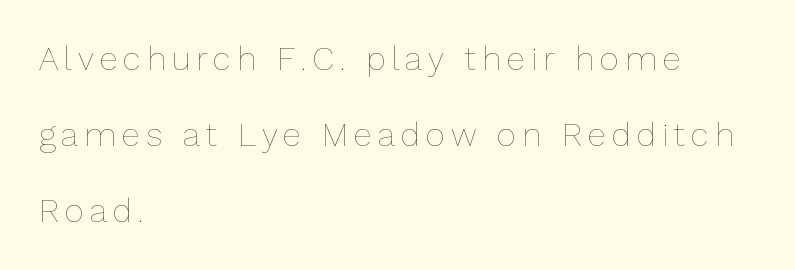
{"italic": "no", "bold": "no", "weight": "thin", "width": "normal", "stroke_contrast": "low", "x_height": "medium", "monospaced": "no", "underline": "no", "align": "left", "line_spacing": "loose", "line_spacing_ratio": 2.3, "glyph_px": 33}
